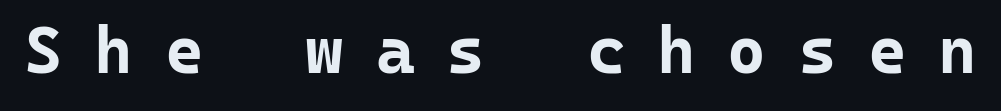
The image shows 66 px bold sans-serif type, upright, monospaced; set unusually wide letter spacing (+0.48 em), not underlined; low stroke contrast and a medium x-height.
